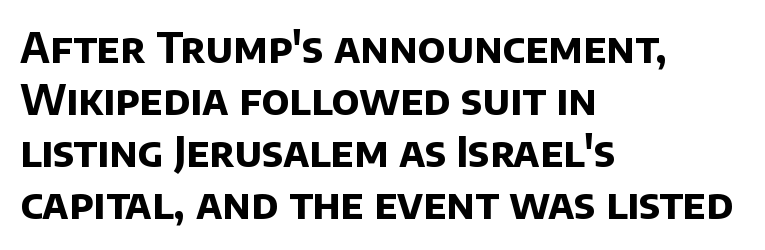
{"serif": "no", "bold": "yes", "weight": "bold", "width": "normal", "stroke_contrast": "low", "x_height": "large", "monospaced": "no", "underline": "no", "align": "left", "line_spacing": "normal", "line_spacing_ratio": 1.27, "letter_spacing": "normal", "letter_spacing_em": 0.0, "glyph_px": 41}
